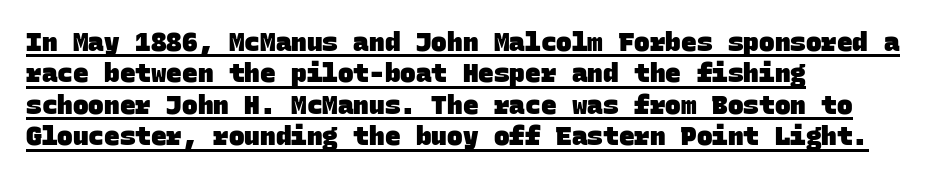
Short note: letters normally spaced. Heavy-handed strokes throughout: this text is bold. The typesetter chose a ragged-right arrangement here. In designer terms, the underline attribute is active on this setting.
